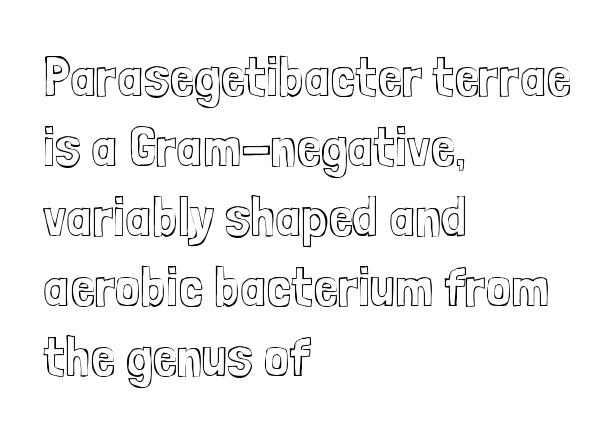
The image shows 56 px condensed type, upright; set left-aligned, normal line spacing (1.25x), normal letter spacing, not underlined; a medium x-height.
